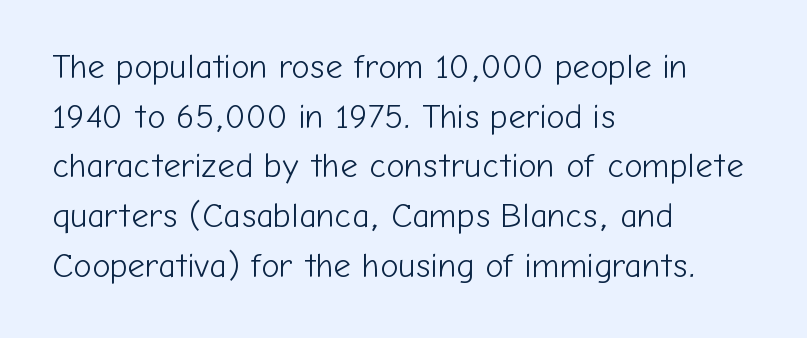
Posture: upright roman. The passage is arranged the way most books set body copy — flush left. A typesetter would label this face a sans. Do the characters align in a grid? No, the font is proportional. The passage shown stacks its lines at a standard gap.
